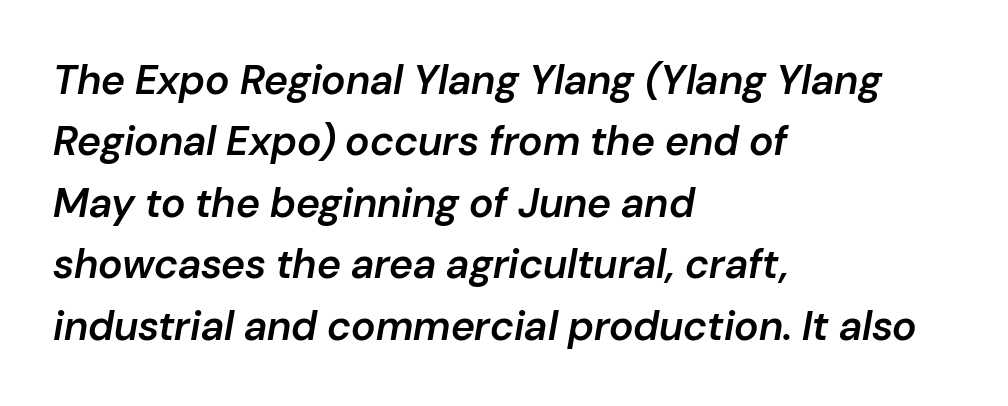
Leftover space on each line is placed entirely after the last word. Think of a printed novel: that variable character pitch is what you see here. Decoration check: the copy has no underline. Weight: semibold (demi). The gaps between neighbouring characters are ordinary and unremarkable. These lines were composed using italics.
